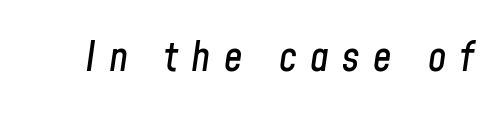
The image shows 41 px condensed type, italic (leaning right); set unusually wide letter spacing (+0.33 em), not underlined; low stroke contrast and a medium x-height.
